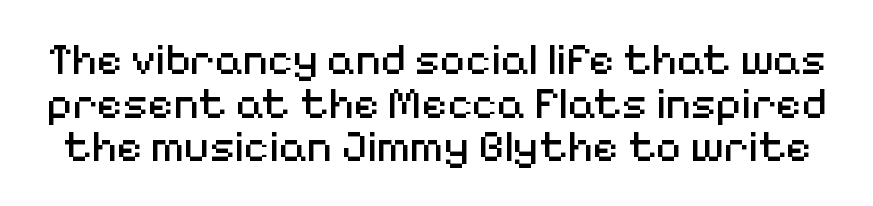
The image shows 44 px regular-weight sans-serif type, upright; set tight line spacing (0.99x), normal letter spacing, not underlined; medium stroke contrast and a medium x-height.
